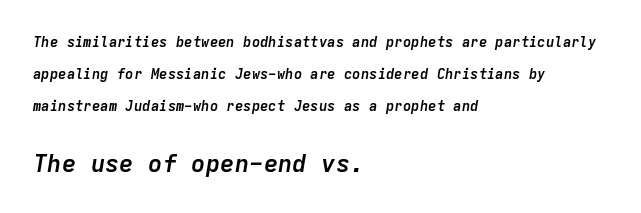
Which of the two is more prominent by size? The second, at the bottom. The area under the type is left untouched. Compared with ordinary roman type, these characters are visibly tilted. The space between consecutive lines is lavish.
